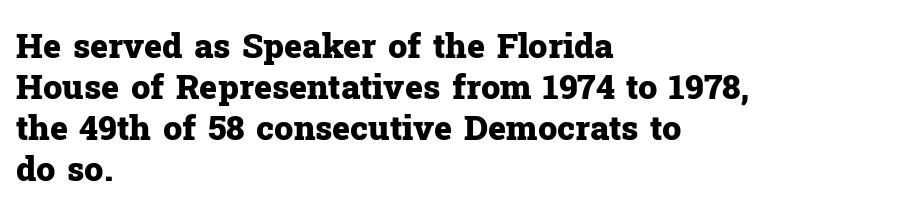
The image shows 34 px heavy serif type, upright; set left-aligned, line spacing 1.21x, normal letter spacing, not underlined; low stroke contrast and a medium x-height.
